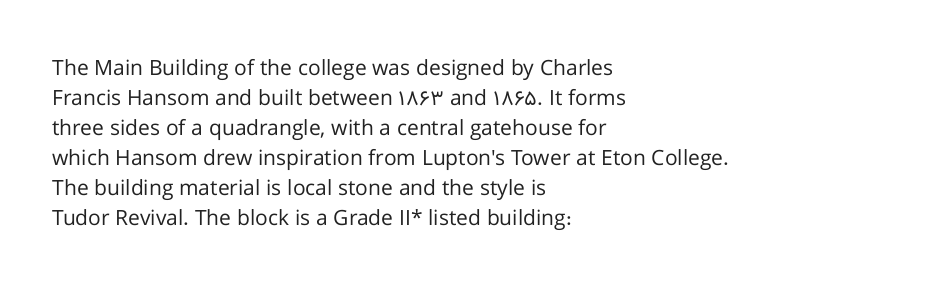
Compared with typical body copy, the letter spacing here is the same. The text block is weighted toward the left margin, trailing off unevenly rightward. The foot of each line stays bare and open. Evenly set lines give the paragraph a standard silhouette. Stroke thickness stays within the range of a standard reading face or lighter.
